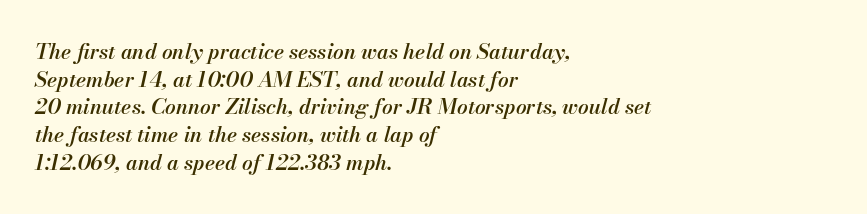
{"italic": "yes", "lean": "right", "slant_degrees": 13, "bold": "semi", "underline": "no", "align": "left", "line_spacing": "normal", "line_spacing_ratio": 1.32, "letter_spacing": "normal", "letter_spacing_em": 0.0, "glyph_px": 21}
